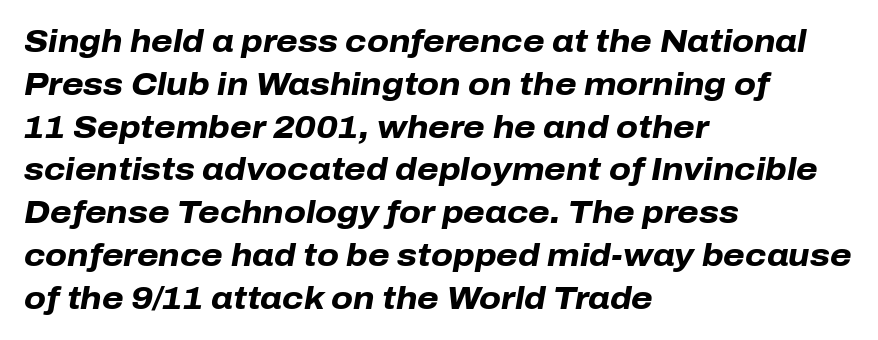
The image shows 31 px heavy type, italic (leaning right); set left-aligned, normal line spacing (1.38x), normal letter spacing, not underlined; low stroke contrast and a medium x-height.
